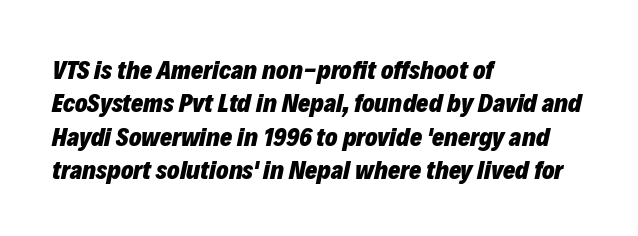
The image shows 26 px bold type, italic (leaning right); set left-aligned, normal line spacing (1.28x), normal letter spacing, not underlined.
